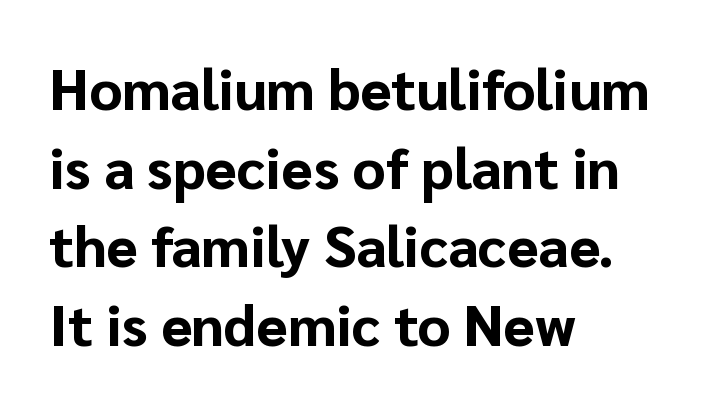
{"serif": "no", "italic": "no", "bold": "yes", "weight": "bold", "width": "normal", "stroke_contrast": "low", "x_height": "medium", "monospaced": "no", "underline": "no", "align": "left", "line_spacing": "normal", "line_spacing_ratio": 1.38, "letter_spacing": "normal", "letter_spacing_em": 0.0, "glyph_px": 57}
